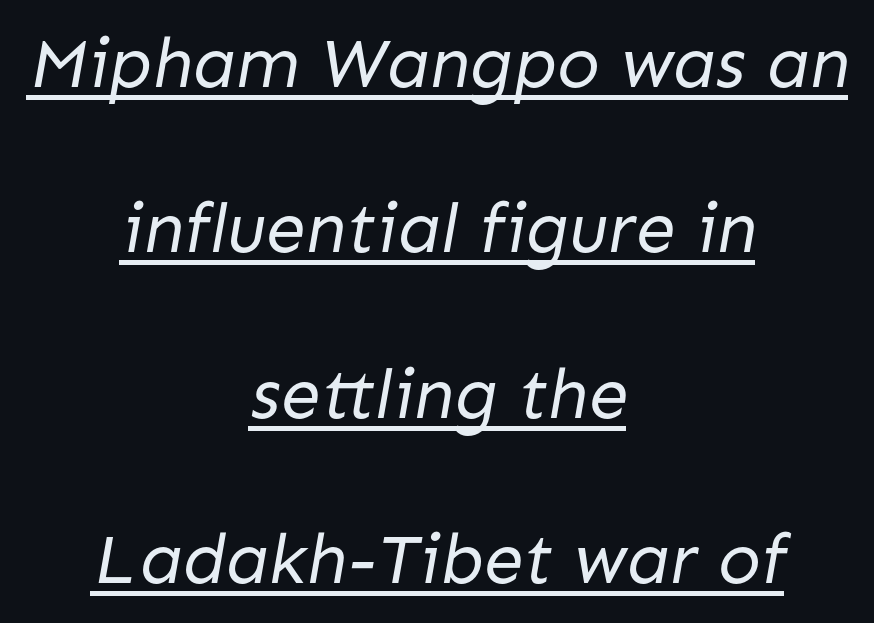
The image shows 71 px regular-weight sans-serif type; set centered, loose line spacing (2.33x), normal letter spacing, underlined; low stroke contrast and a medium x-height.
